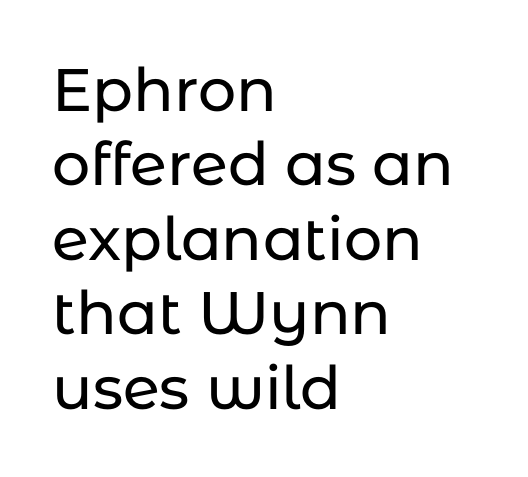
{"serif": "no", "italic": "no", "width": "normal", "stroke_contrast": "low", "x_height": "medium", "monospaced": "no", "underline": "no", "align": "left", "line_spacing_ratio": 1.24, "letter_spacing": "normal", "letter_spacing_em": 0.0, "glyph_px": 60}
